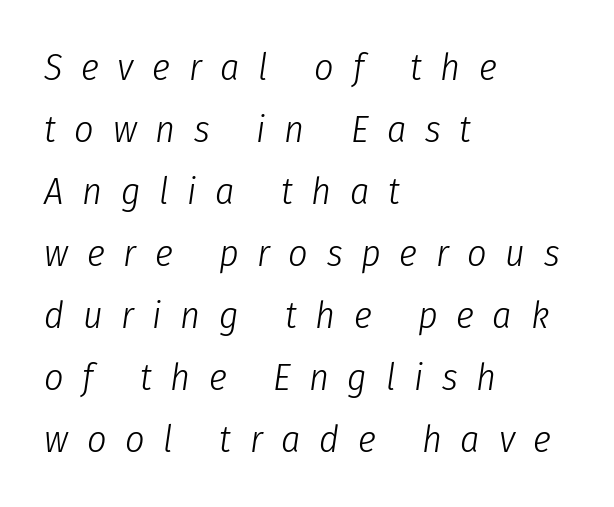
What stands out about the letter spacing? Its width — letters are far apart. The rendering uses natural spacing where letterforms have individual widths. Baseline-to-baseline distance is the conventional proportion of letter height. Layout note: lines flush left. The font is comparable to plain body text, perhaps lighter.
